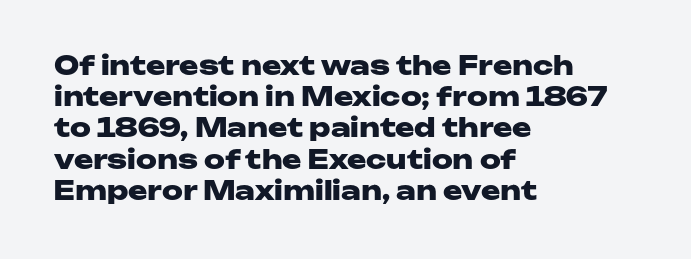
A typesetter would mark this as roman, not italic. The face used here is rendered with its standard letterfit. As a designer I'd log this as weight 700, bold. Underlining? Definitely not there. The text block is weighted toward the left margin, trailing off unevenly rightward.
